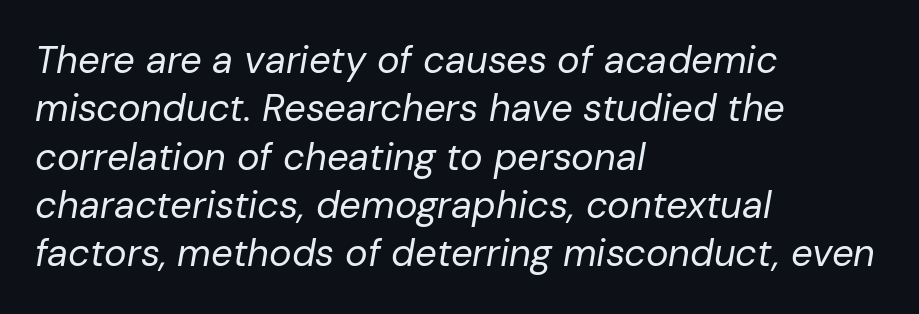
Q: Is the text bold? A: No.
Q: Is the text italic (slanted)? A: Yes, it leans right by about 10 degrees.
Q: Is the text underlined? A: No.
Q: How is the paragraph aligned? A: Left-aligned.
Q: Is the spacing between letters normal or unusually wide? A: Normal.
Q: Is the spacing between lines tight, normal or loose? A: Normal.
Q: Width (condensed, normal, or wide)? A: Normal.
Q: Stroke contrast? A: Low.
Q: x-height? A: Medium.
Q: Monospaced? A: No.
